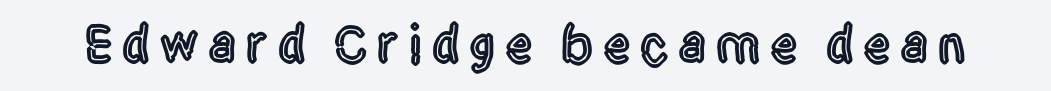
Q: Is the text italic (slanted)? A: No, it is upright.
Q: Is the typeface a serif or a sans-serif typeface? A: Sans-serif.
Q: Is the text underlined? A: No.
Q: Width (condensed, normal, or wide)? A: Condensed.
Q: x-height? A: Large.
Q: Monospaced? A: No.
